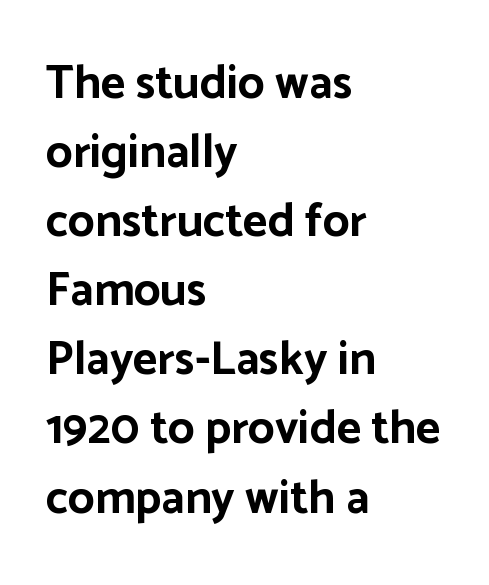
The image shows 47 px bold sans-serif type, upright; set left-aligned, normal line spacing (1.47x), normal letter spacing, not underlined; low stroke contrast and a medium x-height.
